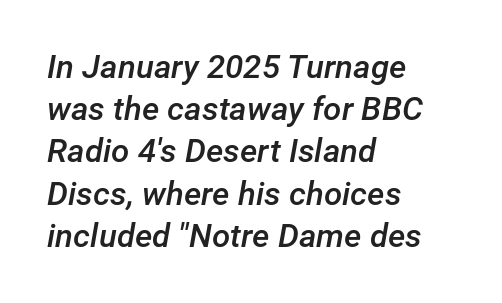
Q: Is the text bold? A: Semi-bold.
Q: Is the text italic (slanted)? A: Yes, it leans right by about 12 degrees.
Q: Is the text underlined? A: No.
Q: How is the paragraph aligned? A: Left-aligned.
Q: Is the spacing between letters normal or unusually wide? A: Normal.
Q: Is the spacing between lines tight, normal or loose? A: Normal.
Q: Width (condensed, normal, or wide)? A: Normal.
Q: Stroke contrast? A: Low.
Q: x-height? A: Medium.
Q: Monospaced? A: No.
